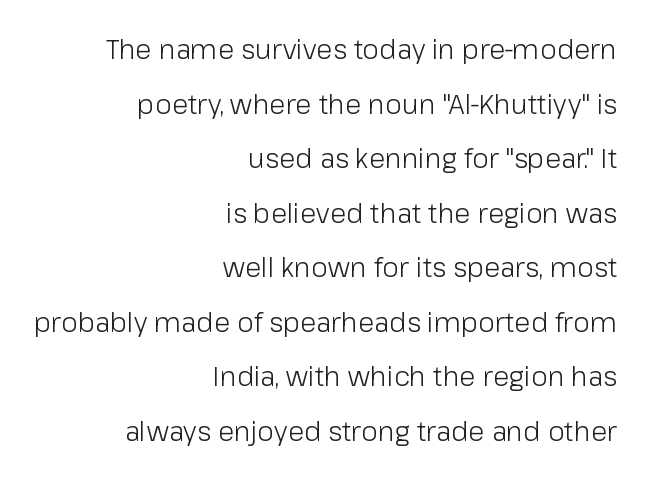
Italic: no, the glyphs are upright roman. The leading is generous, giving the passage an open texture. Weight: in the light-to-regular range. These lines are set flush right with a ragged left edge.
